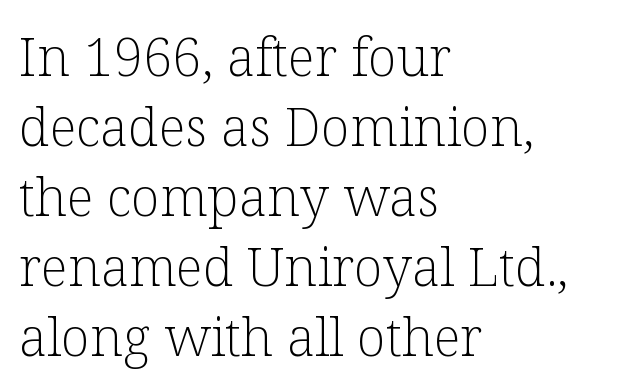
Look at the tracking — it's just the regular setting, nothing added. Baseline-to-baseline distance is the conventional proportion of letter height. Upright lettering throughout. The face used here is seriffed, in the tradition of book romans. The paragraph shown leans on its left margin. The gap between lines stays unmarked.
